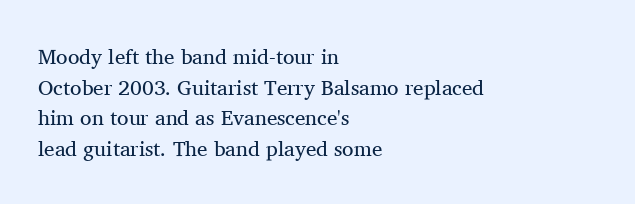
Q: Is the text bold? A: No.
Q: Is the text italic (slanted)? A: No, it is upright.
Q: Is the text underlined? A: No.
Q: How is the paragraph aligned? A: Left-aligned.
Q: Is the spacing between letters normal or unusually wide? A: Normal.
Q: Is the spacing between lines tight, normal or loose? A: Normal.
